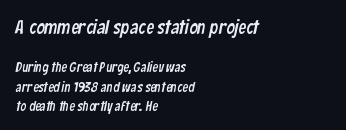
Each word holds together tightly as a unit, with standard inter-letter gaps. Rows of type keep a routine distance in the vertical direction. You get the large type first, then a drop to smaller type. The space beneath each line is pristine and unruled. Each line starts at the same left margin while the right side varies.
